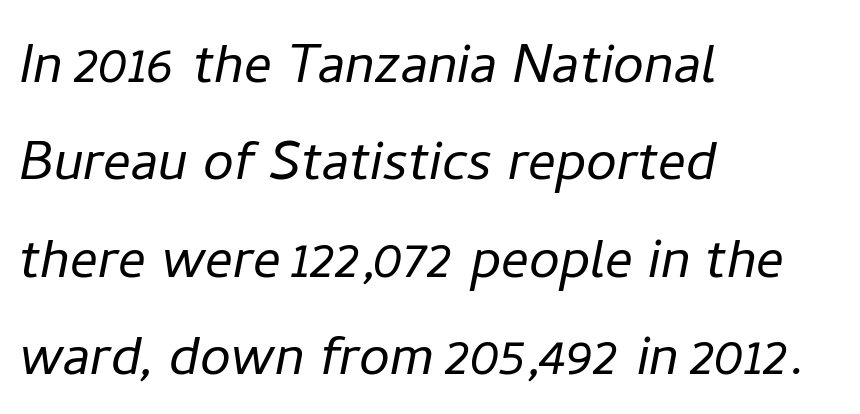
Left-aligned paragraph, ragged on the right. Varying glyph widths throughout — classic text-font behaviour. Regarding leading, the lines here are spaced in the standard way. Posture: slanted. Nothing heavy about these letters — not bold at all. Only glyphs here, with clear space below each row.
